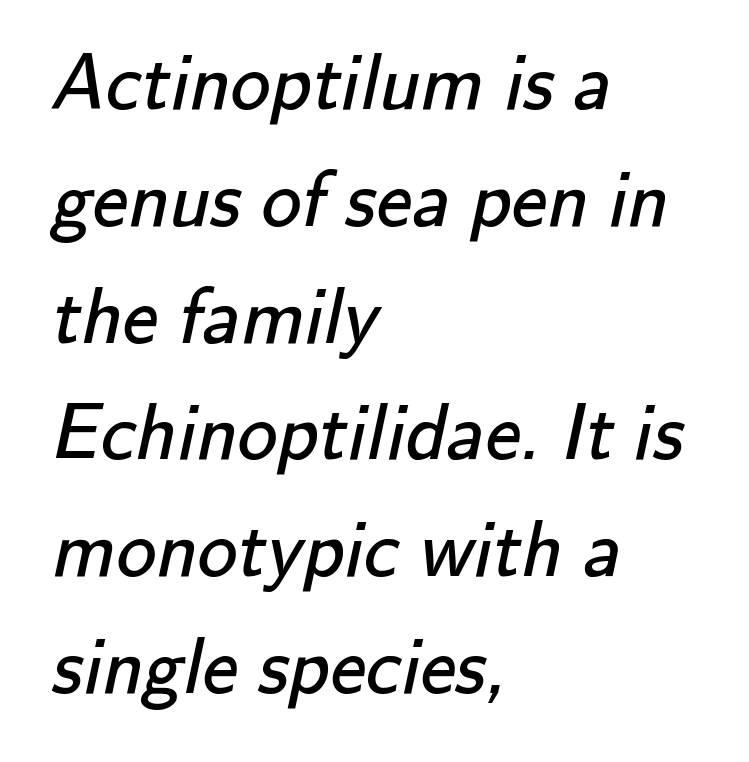
{"serif": "no", "bold": "no", "weight": "regular", "width": "normal", "stroke_contrast": "low", "x_height": "small", "monospaced": "no", "underline": "no", "align": "left", "line_spacing": "normal", "line_spacing_ratio": 1.46, "letter_spacing": "normal", "letter_spacing_em": 0.0, "glyph_px": 80}
